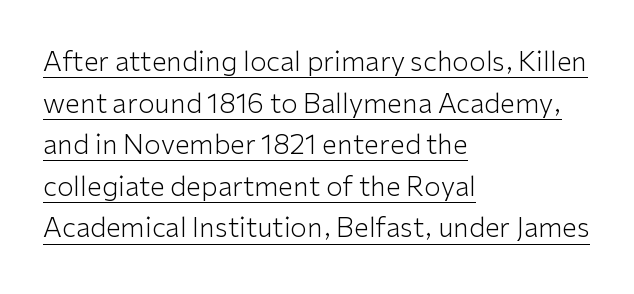
The image shows 27 px text type, upright; set left-aligned, normal line spacing (1.54x), normal letter spacing, underlined.
